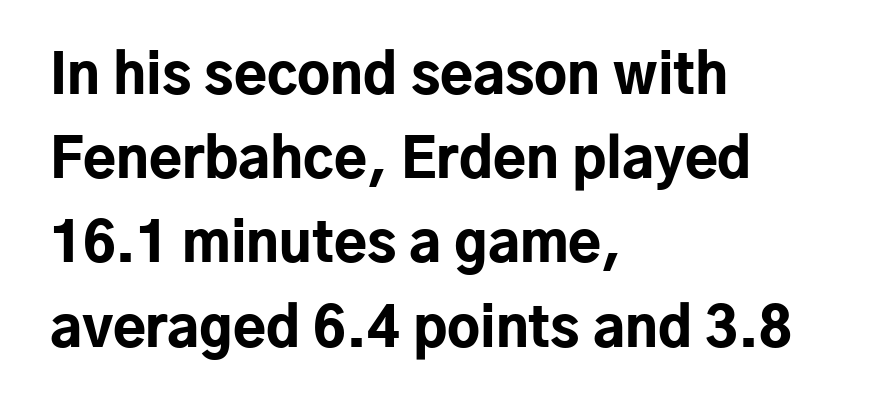
Q: Is the text bold? A: Yes.
Q: Is the text italic (slanted)? A: No, it is upright.
Q: Is the typeface a serif or a sans-serif typeface? A: Sans-serif.
Q: Is the text underlined? A: No.
Q: How is the paragraph aligned? A: Left-aligned.
Q: Is the spacing between letters normal or unusually wide? A: Normal.
Q: Is the spacing between lines tight, normal or loose? A: Normal.
Q: Width (condensed, normal, or wide)? A: Normal.
Q: Stroke contrast? A: Low.
Q: x-height? A: Medium.
Q: Monospaced? A: No.
